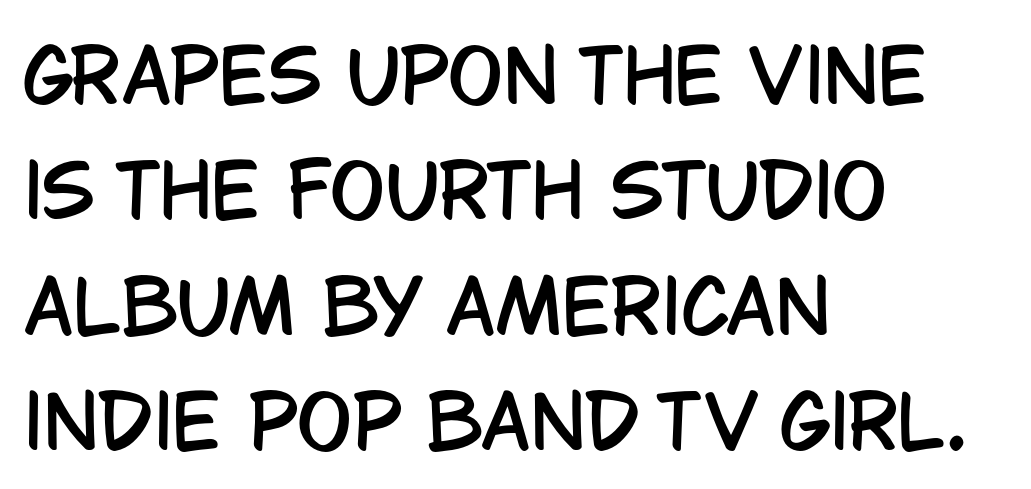
Q: Is the text italic (slanted)? A: No, it is upright.
Q: Is the typeface a serif or a sans-serif typeface? A: Sans-serif.
Q: Is the text underlined? A: No.
Q: How is the paragraph aligned? A: Left-aligned.
Q: Is the spacing between letters normal or unusually wide? A: Normal.
Q: Is the spacing between lines tight, normal or loose? A: Normal.
Q: Width (condensed, normal, or wide)? A: Condensed.
Q: Stroke contrast? A: Low.
Q: x-height? A: Large.
Q: Monospaced? A: No.
